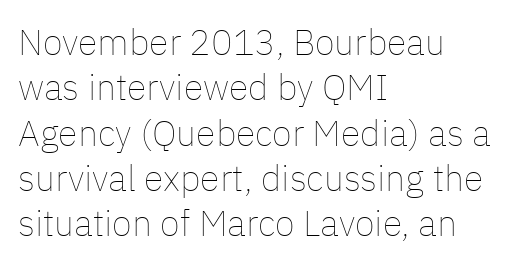
The image shows 36 px thin type, upright; set left-aligned, normal line spacing (1.26x), normal letter spacing, not underlined; low stroke contrast and a medium x-height.
